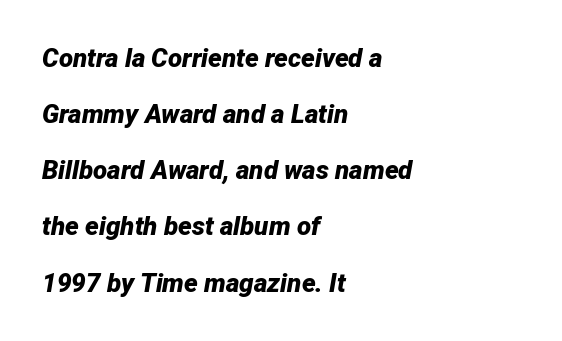
The image shows 26 px bold type, italic (leaning right); set left-aligned, loose line spacing (2.16x), normal letter spacing, not underlined.
